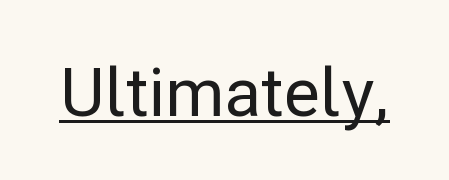
Q: Is the text italic (slanted)? A: No, it is upright.
Q: Is the typeface a serif or a sans-serif typeface? A: Sans-serif.
Q: Is the text underlined? A: Yes.
Q: Is the spacing between letters normal or unusually wide? A: Normal.
Q: Width (condensed, normal, or wide)? A: Normal.
Q: Stroke contrast? A: Low.
Q: x-height? A: Medium.
Q: Monospaced? A: No.
